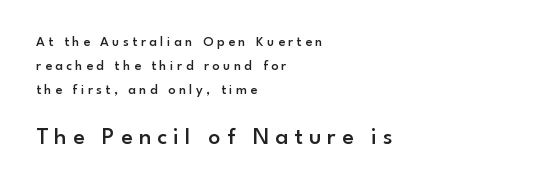
Small over large — that's the arrangement of the two blocks here. The face used here is rendered with a markedly widened letterfit. Any mark beneath the type? The region is blank. One glance says typical: line gaps are just what's usual.
